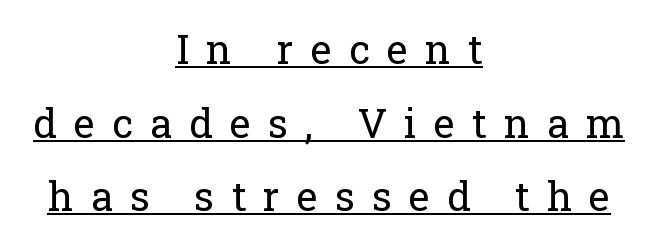
The image shows 40 px regular-weight serif type, upright; set centered, line spacing 1.84x, unusually wide letter spacing (+0.43 em), underlined; low stroke contrast and a medium x-height.
